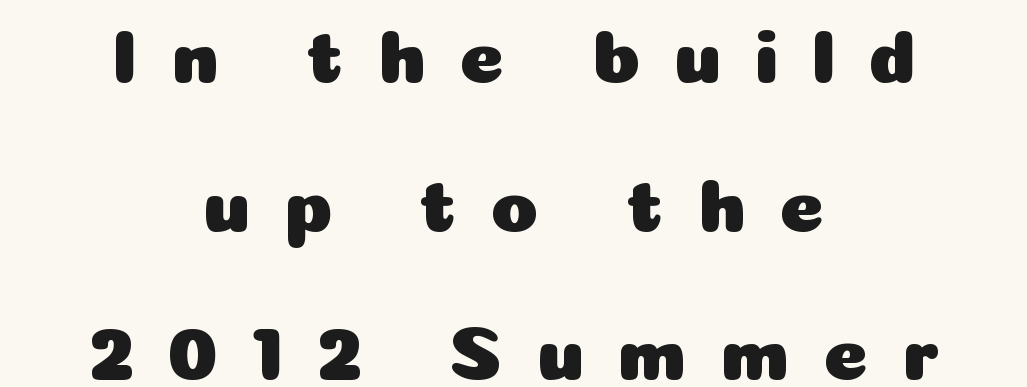
Does the lettering tilt? It doesn't — this is upright. Is this a fixed-width face? No — the glyphs have proportional, varying widths. Does extra space separate the letters? Yes, quite a lot of it. Is there much room between lines? Yes — plenty of vertical air separates them.
